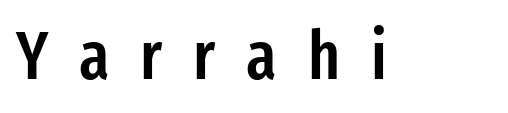
The image shows 67 px semibold, condensed sans-serif type, upright; set unusually wide letter spacing (+0.46 em), not underlined; low stroke contrast and a medium x-height.
